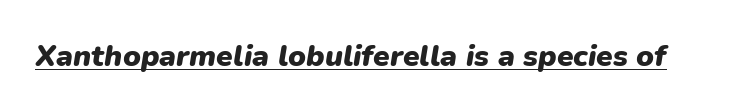
Q: Is the text bold? A: Yes.
Q: Is the text italic (slanted)? A: Yes, it leans right by about 9 degrees.
Q: Is the text underlined? A: Yes.
Q: Is the spacing between letters normal or unusually wide? A: Normal.
Q: Width (condensed, normal, or wide)? A: Normal.
Q: Stroke contrast? A: Low.
Q: x-height? A: Medium.
Q: Monospaced? A: No.
